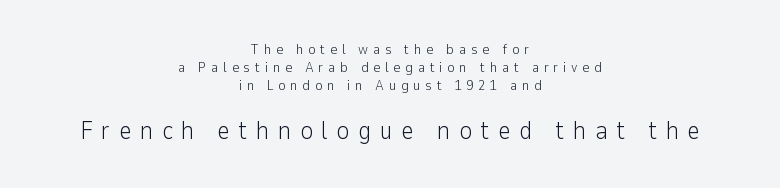
Reading top to bottom, the characters get bigger at the block break. Is the stroke heavy? The answer is a plain regular-or-lighter. Visually the block forms a symmetrical silhouette, jagged on both flanks. The lettering holds an erect, upright posture throughout.
